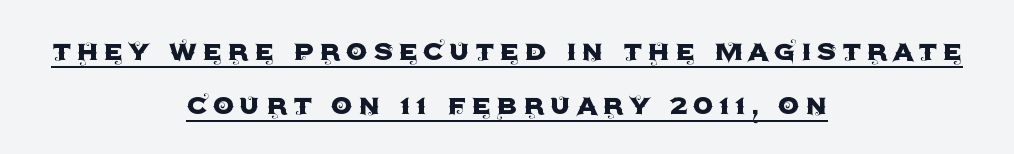
Q: Is the text italic (slanted)? A: No, it is upright.
Q: Is the typeface a serif or a sans-serif typeface? A: Sans-serif.
Q: Is the text underlined? A: Yes.
Q: How is the paragraph aligned? A: Centered.
Q: Is the spacing between lines tight, normal or loose? A: Normal.
Q: Width (condensed, normal, or wide)? A: Normal.
Q: x-height? A: Large.
Q: Monospaced? A: No.
